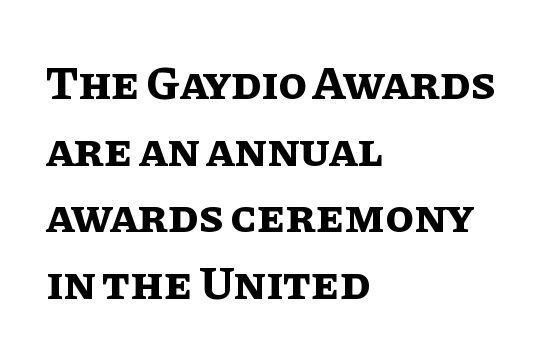
{"italic": "no", "bold": "yes", "weight": "bold", "width": "normal", "stroke_contrast": "low", "x_height": "large", "monospaced": "no", "underline": "no", "align": "left", "line_spacing": "normal", "line_spacing_ratio": 1.42, "letter_spacing": "normal", "letter_spacing_em": 0.0, "glyph_px": 47}
